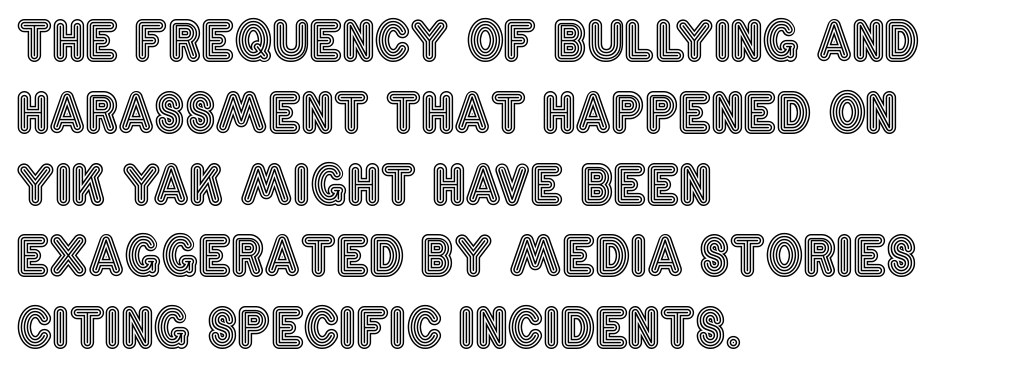
Q: Is the text italic (slanted)? A: No, it is upright.
Q: Is the text underlined? A: No.
Q: How is the paragraph aligned? A: Left-aligned.
Q: Is the spacing between letters normal or unusually wide? A: Normal.
Q: Is the spacing between lines tight, normal or loose? A: Normal.
Q: Width (condensed, normal, or wide)? A: Condensed.
Q: x-height? A: Large.
Q: Monospaced? A: No.
